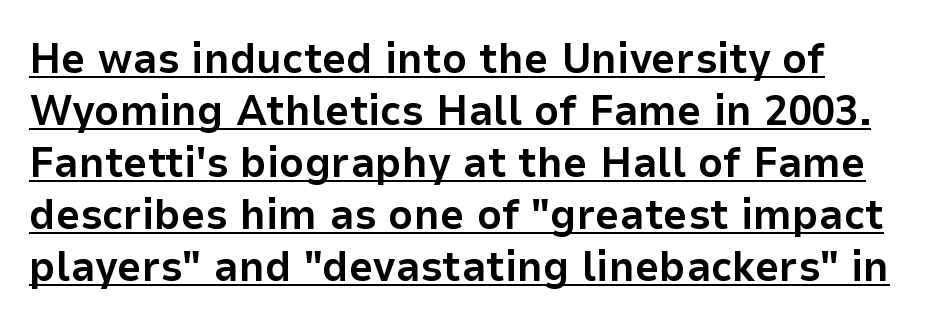
Italic? Not at all — the glyphs are vertical. Set as a true bold cut, around the 700 mark. A baseline rule has been typeset under these characters. Compared with typical body copy, the letter spacing here is the same.
